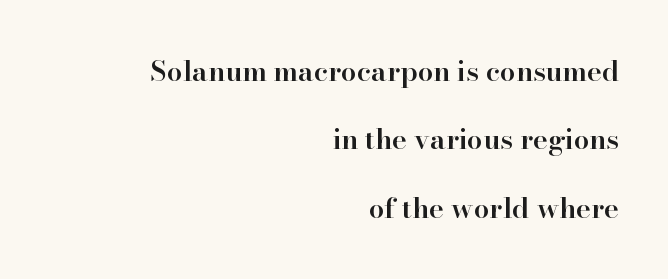
The image shows 28 px semibold serif type, upright; set right-aligned, loose line spacing (2.44x), normal letter spacing, not underlined; high stroke contrast and a small x-height.
